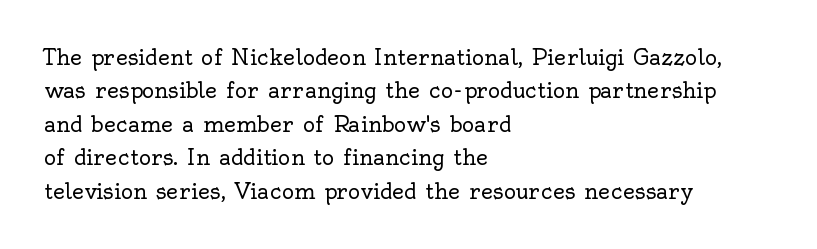
Q: Is the text bold? A: No.
Q: Is the text italic (slanted)? A: No, it is upright.
Q: Is the text underlined? A: No.
Q: How is the paragraph aligned? A: Left-aligned.
Q: Is the spacing between letters normal or unusually wide? A: Normal.
Q: Is the spacing between lines tight, normal or loose? A: Normal.
